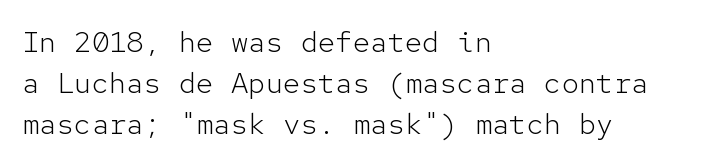
The image shows 29 px light sans-serif type, upright, monospaced; set left-aligned, normal line spacing (1.41x), normal letter spacing, not underlined; low stroke contrast and a medium x-height.
